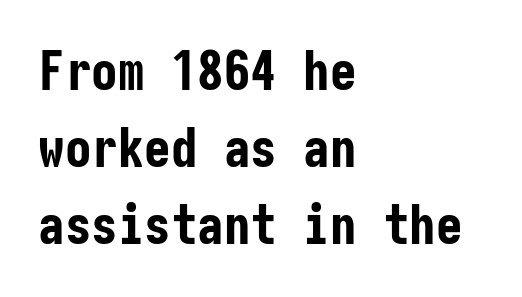
The image shows 53 px bold, condensed sans-serif type, upright; set left-aligned, normal line spacing (1.45x), normal letter spacing, not underlined; low stroke contrast and a medium x-height.
